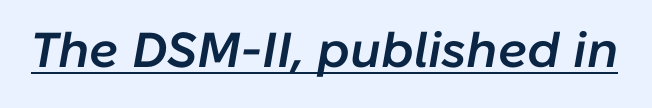
Q: Is the text bold? A: Semi-bold.
Q: Is the text italic (slanted)? A: Yes, it leans right by about 10 degrees.
Q: Is the text underlined? A: Yes.
Q: Is the spacing between letters normal or unusually wide? A: Normal.
Q: Width (condensed, normal, or wide)? A: Normal.
Q: Stroke contrast? A: Low.
Q: x-height? A: Medium.
Q: Monospaced? A: No.
